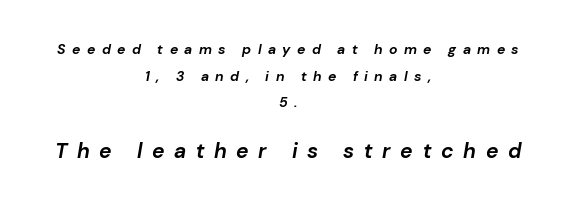
{"italic": "yes", "lean": "right", "slant_degrees": 10, "bold": "yes", "underline": "no", "align": "center", "line_spacing": "loose", "line_spacing_ratio": 1.91, "letter_spacing": "wide", "letter_spacing_em": 0.46, "larger_block": "second", "size_ratio": 1.5, "glyph_px": 21}
